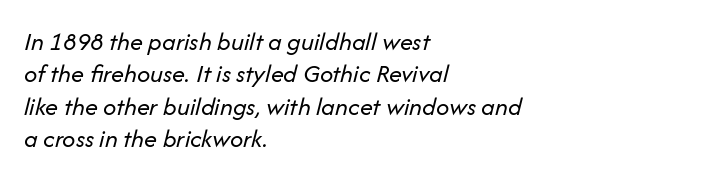
Characters follow at the spacing the type designer built in. Emphasis-style slanted type is in use. The lines in this sample share a left origin and differ only in where they stop. The foot of each line stays bare and open.
